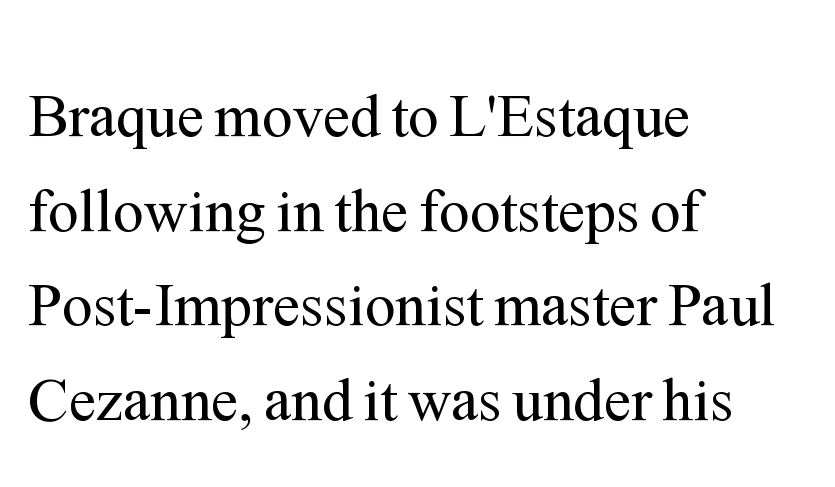
The characters display serif detailing at their extremities. Beneath every word, the page is bare. The rows are spaced the way most documents space them. A classic flush-left, rag-right setting is used for this passage.
